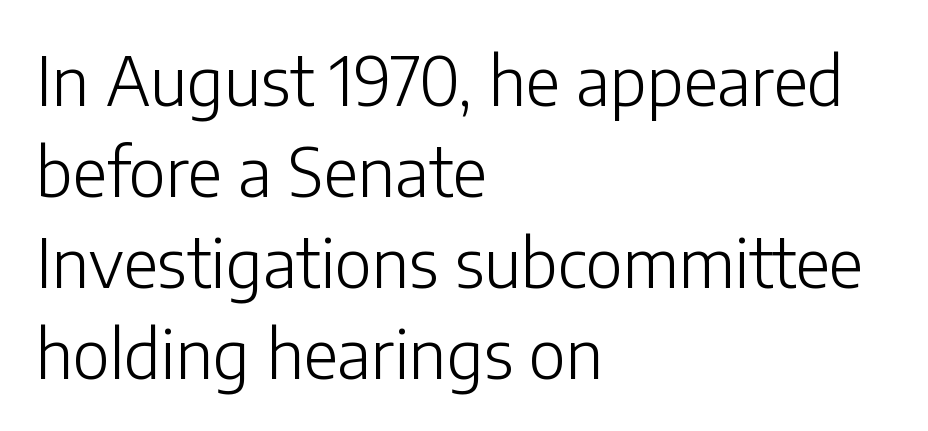
Q: Is the text bold? A: No.
Q: Is the text italic (slanted)? A: No, it is upright.
Q: Is the typeface a serif or a sans-serif typeface? A: Sans-serif.
Q: Is the text underlined? A: No.
Q: How is the paragraph aligned? A: Left-aligned.
Q: Is the spacing between letters normal or unusually wide? A: Normal.
Q: Is the spacing between lines tight, normal or loose? A: Normal.
Q: Width (condensed, normal, or wide)? A: Normal.
Q: Stroke contrast? A: Low.
Q: x-height? A: Medium.
Q: Monospaced? A: No.
